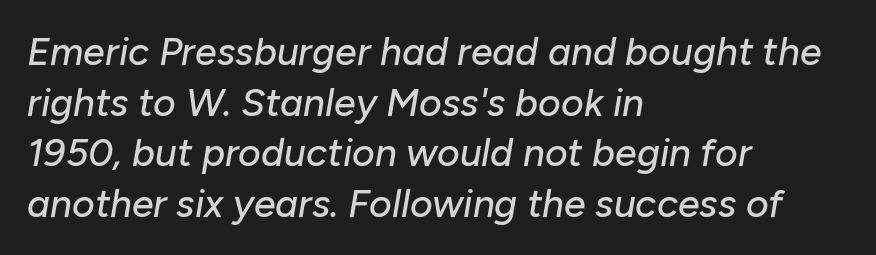
{"italic": "yes", "lean": "right", "slant_degrees": 10, "width": "normal", "stroke_contrast": "low", "x_height": "medium", "monospaced": "no", "underline": "no", "align": "left", "line_spacing": "normal", "line_spacing_ratio": 1.3, "letter_spacing": "normal", "letter_spacing_em": 0.0, "glyph_px": 39}
